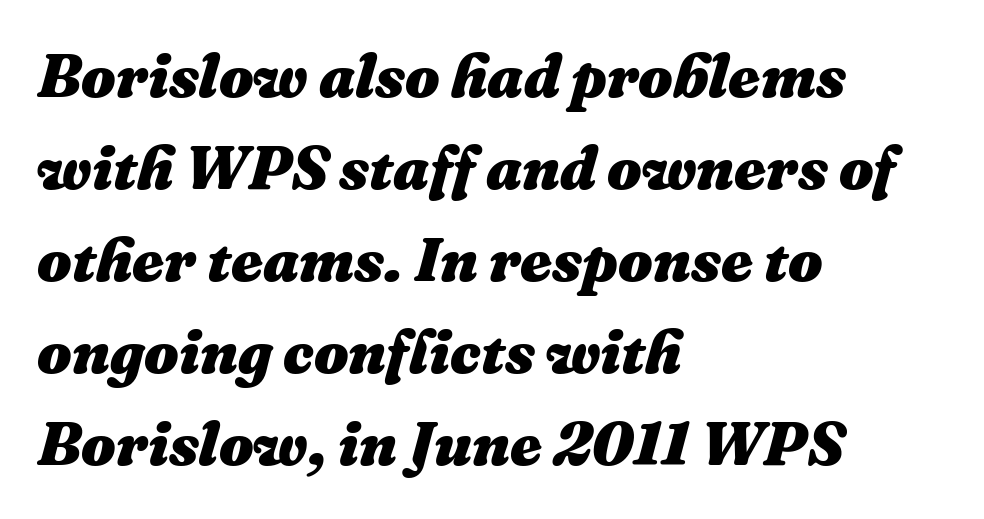
The image shows 61 px heavy type, italic (leaning right); set left-aligned, normal line spacing (1.51x), normal letter spacing, not underlined; medium stroke contrast and a medium x-height.
